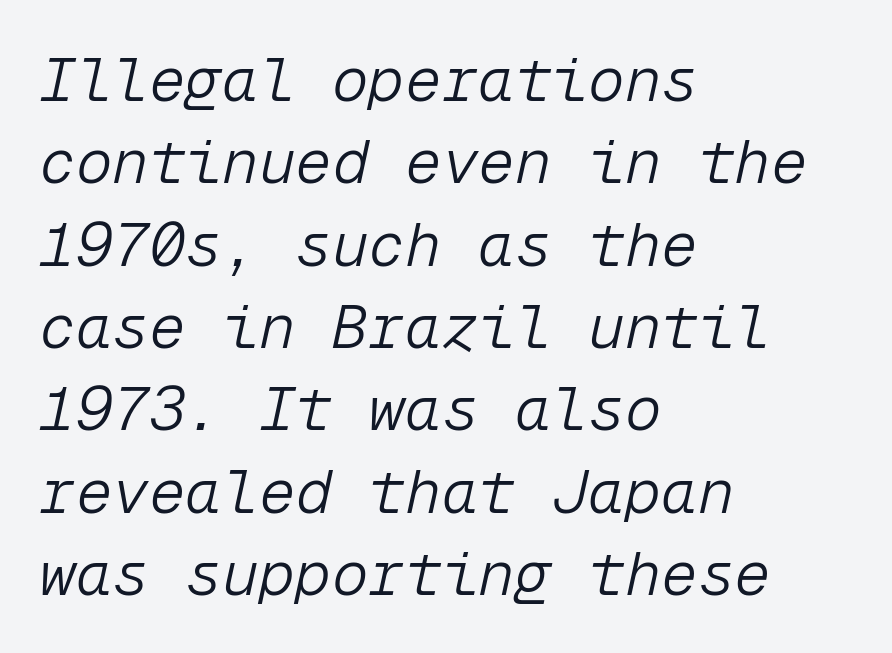
Q: Is the text bold? A: No.
Q: Is the text italic (slanted)? A: Yes, it leans right by about 12 degrees.
Q: Is the text underlined? A: No.
Q: How is the paragraph aligned? A: Left-aligned.
Q: Is the spacing between letters normal or unusually wide? A: Normal.
Q: Is the spacing between lines tight, normal or loose? A: Normal.
Q: Width (condensed, normal, or wide)? A: Normal.
Q: Stroke contrast? A: Low.
Q: x-height? A: Medium.
Q: Monospaced? A: Yes.
